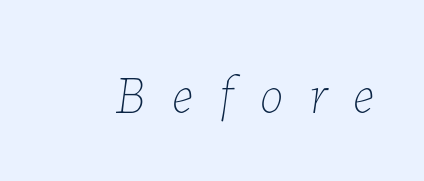
{"italic": "yes", "lean": "right", "slant_degrees": 7, "bold": "no", "weight": "thin", "width": "normal", "stroke_contrast": "low", "x_height": "medium", "monospaced": "no", "underline": "no", "letter_spacing": "wide", "letter_spacing_em": 0.49, "glyph_px": 54}
